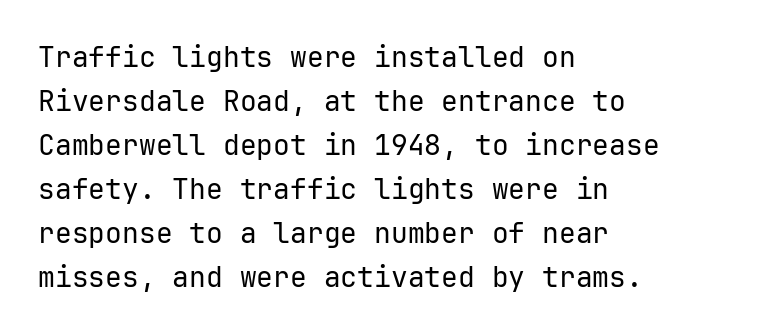
{"serif": "no", "italic": "no", "bold": "no", "weight": "regular", "width": "normal", "stroke_contrast": "low", "x_height": "medium", "monospaced": "yes", "underline": "no", "align": "left", "line_spacing": "normal", "line_spacing_ratio": 1.57, "letter_spacing": "normal", "letter_spacing_em": 0.0, "glyph_px": 28}
